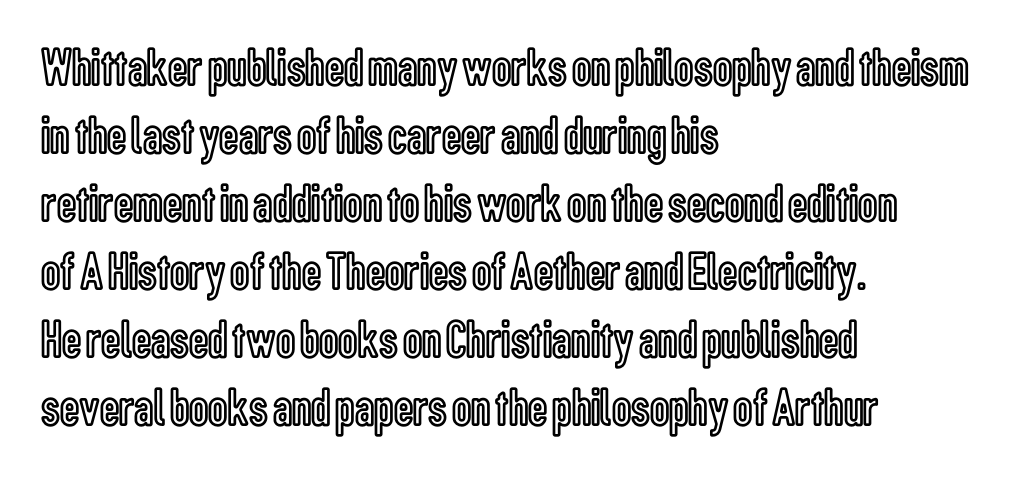
The image shows 54 px condensed type, upright; set left-aligned, normal line spacing (1.26x), normal letter spacing, not underlined; a medium x-height.
